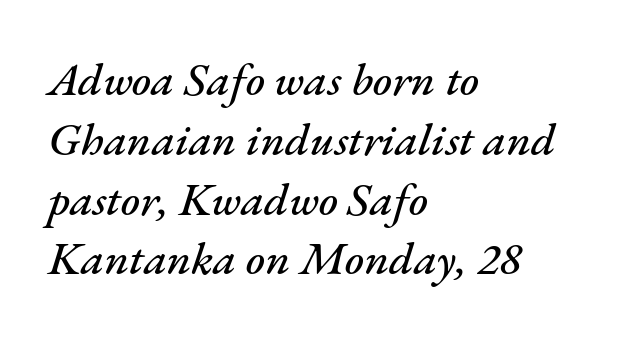
Q: Is the text italic (slanted)? A: Yes, it leans right by about 17 degrees.
Q: Is the text underlined? A: No.
Q: How is the paragraph aligned? A: Left-aligned.
Q: Is the spacing between letters normal or unusually wide? A: Normal.
Q: Is the spacing between lines tight, normal or loose? A: Normal.
Q: Width (condensed, normal, or wide)? A: Normal.
Q: Stroke contrast? A: Medium.
Q: x-height? A: Small.
Q: Monospaced? A: No.
